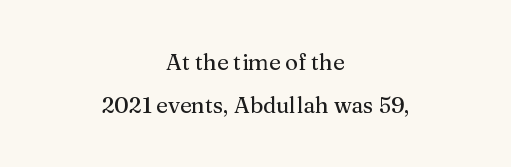
{"italic": "no", "underline": "no", "align": "center", "line_spacing": "loose", "line_spacing_ratio": 1.94, "letter_spacing": "normal", "letter_spacing_em": 0.0, "glyph_px": 22}
